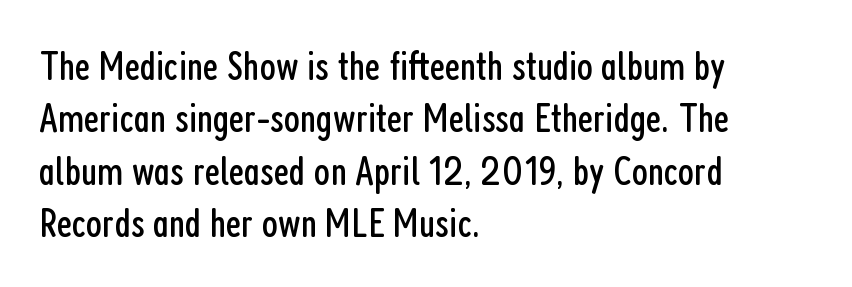
The typeface has the unassuming heft of standard copy or less. The rendering uses natural spacing where letterforms have individual widths. In terms of leading, this rendering sits right in the middle. The glyphs are unaccompanied by any horizontal stroke below them. Look at the bottom of the vertical strokes: they stop flat, with no serifs. If you drew a line through each stem, it would be perfectly vertical.
